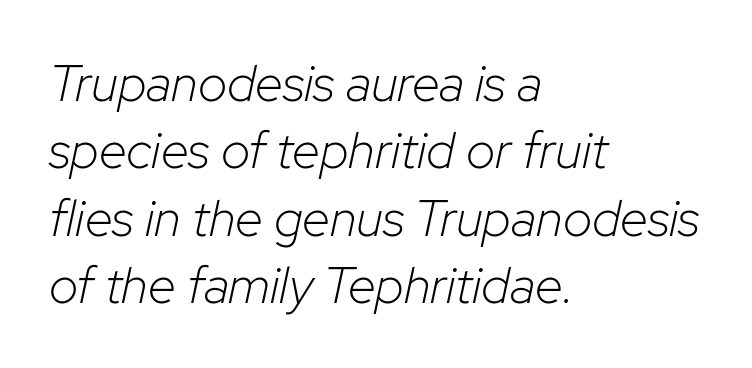
{"italic": "yes", "lean": "right", "slant_degrees": 12, "bold": "no", "weight": "light", "width": "normal", "stroke_contrast": "low", "x_height": "medium", "monospaced": "no", "underline": "no", "align": "left", "line_spacing": "normal", "line_spacing_ratio": 1.32, "letter_spacing": "normal", "letter_spacing_em": 0.0, "glyph_px": 51}
